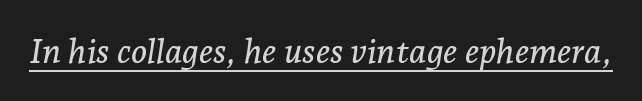
Q: Is the text italic (slanted)? A: Yes, it leans right by about 7 degrees.
Q: Is the typeface a serif or a sans-serif typeface? A: Serif.
Q: Is the text underlined? A: Yes.
Q: Is the spacing between letters normal or unusually wide? A: Normal.
Q: Width (condensed, normal, or wide)? A: Normal.
Q: Stroke contrast? A: Low.
Q: x-height? A: Medium.
Q: Monospaced? A: No.
